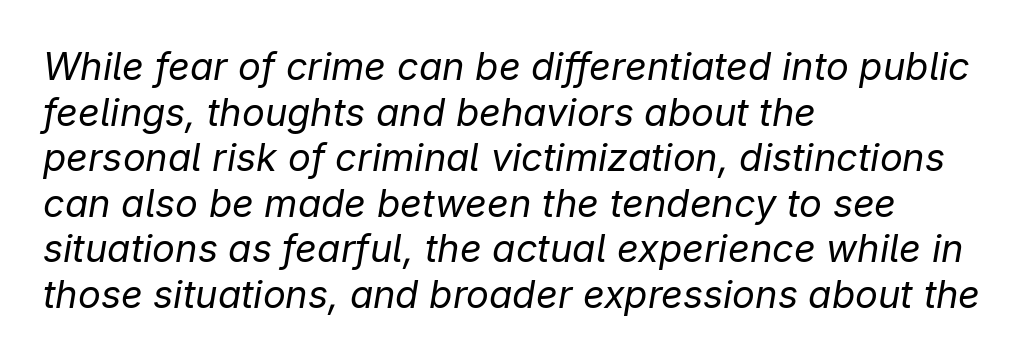
{"italic": "yes", "lean": "right", "slant_degrees": 9, "bold": "no", "weight": "regular", "width": "normal", "stroke_contrast": "low", "x_height": "medium", "monospaced": "no", "underline": "no", "align": "left", "line_spacing_ratio": 1.2, "letter_spacing": "normal", "letter_spacing_em": 0.0, "glyph_px": 38}
